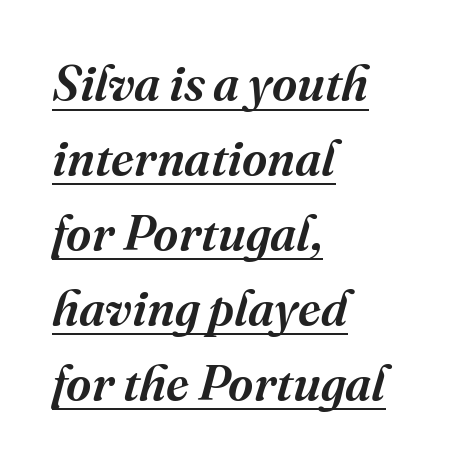
The image shows 49 px serif type, italic (leaning right); set left-aligned, normal line spacing (1.53x), normal letter spacing, underlined; medium stroke contrast and a medium x-height.
